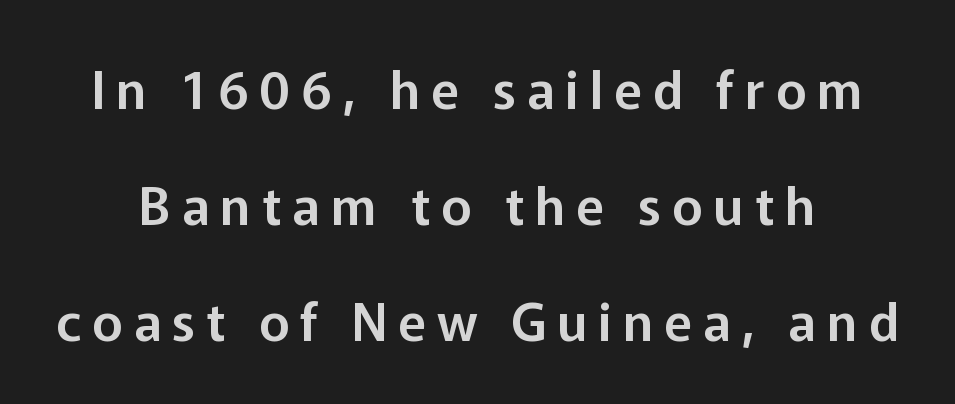
Q: Is the text italic (slanted)? A: No, it is upright.
Q: Is the typeface a serif or a sans-serif typeface? A: Sans-serif.
Q: Is the text underlined? A: No.
Q: Is the spacing between letters normal or unusually wide? A: Unusually wide.
Q: Is the spacing between lines tight, normal or loose? A: Loose.
Q: Width (condensed, normal, or wide)? A: Normal.
Q: Stroke contrast? A: Low.
Q: x-height? A: Medium.
Q: Monospaced? A: No.
